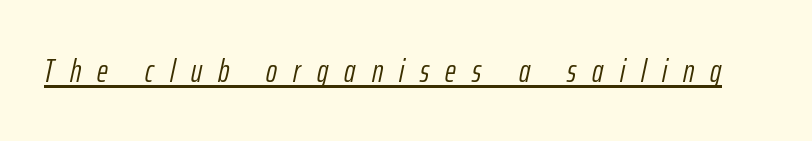
These lines were composed using italics. How are the letters spaced? Widely, with obvious added tracking. You could not count columns in this text — the font is proportionally spaced. Unbolded letterforms with no extra heft.
